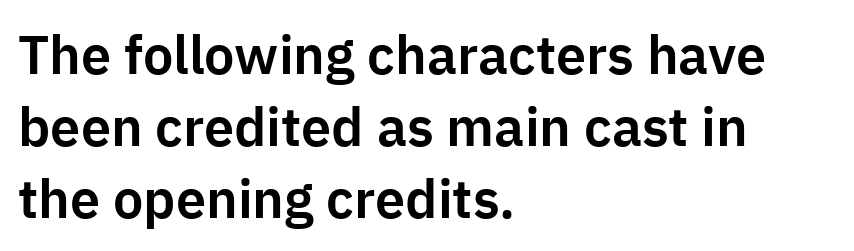
The image shows 54 px sans-serif type, upright; set left-aligned, normal line spacing (1.33x), normal letter spacing, not underlined; low stroke contrast and a medium x-height.
